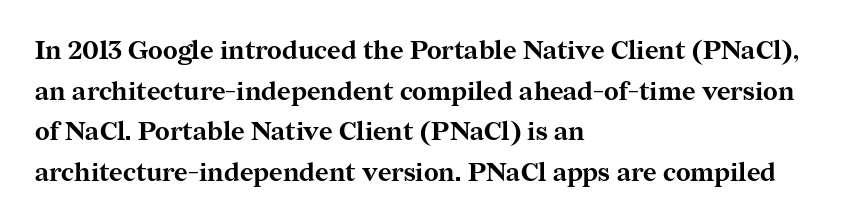
Q: Is the text bold? A: Yes.
Q: Is the text italic (slanted)? A: No, it is upright.
Q: Is the text underlined? A: No.
Q: How is the paragraph aligned? A: Left-aligned.
Q: Is the spacing between letters normal or unusually wide? A: Normal.
Q: Is the spacing between lines tight, normal or loose? A: Normal.
